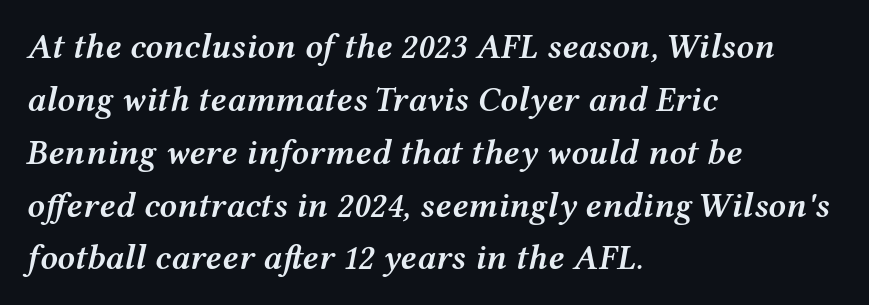
{"italic": "yes", "lean": "right", "slant_degrees": 12, "bold": "semi", "weight": "semibold", "width": "wide", "stroke_contrast": "medium", "x_height": "medium", "monospaced": "no", "underline": "no", "align": "left", "line_spacing": "normal", "line_spacing_ratio": 1.51, "letter_spacing": "normal", "letter_spacing_em": 0.0, "glyph_px": 35}
